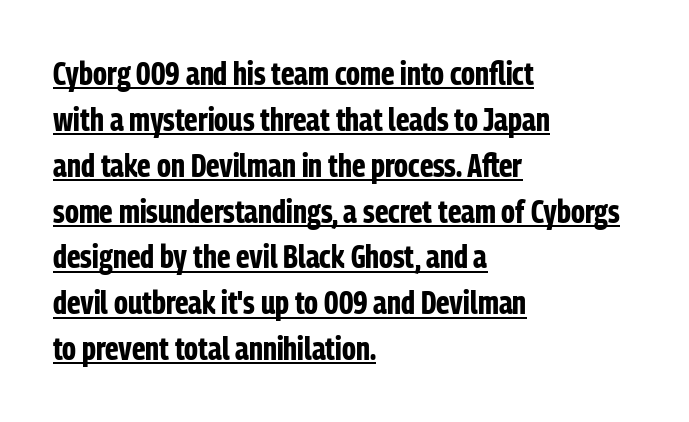
I'd describe the lettering as bold — thick and assertive. The leading is moderate, giving the passage an even texture. What stands out about the letter spacing? Nothing — it is the standard amount. Nope, no serifs anywhere on these letters. Does the lettering tilt? It doesn't — this is upright.
